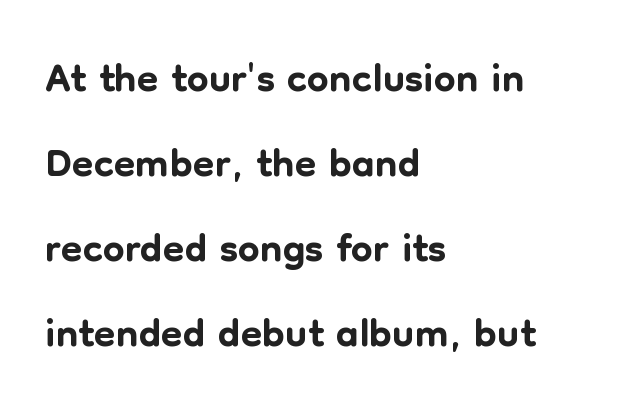
The image shows 62 px sans-serif type, upright; set left-aligned, normal line spacing (1.37x), normal letter spacing, not underlined; low stroke contrast and a medium x-height.
